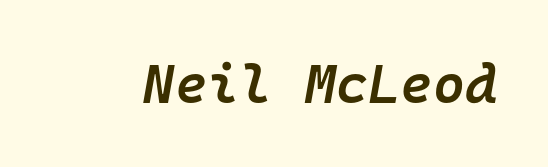
{"italic": "yes", "lean": "right", "slant_degrees": 10, "bold": "semi", "weight": "semibold", "width": "normal", "stroke_contrast": "low", "x_height": "medium", "monospaced": "yes", "underline": "no", "letter_spacing": "normal", "letter_spacing_em": 0.0, "glyph_px": 55}
